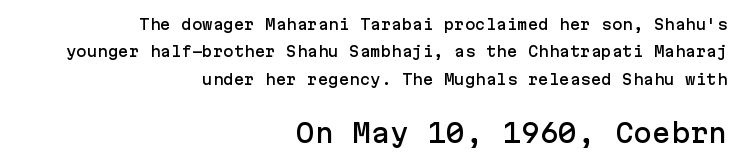
Q: Is the text italic (slanted)? A: No, it is upright.
Q: Is the text underlined? A: No.
Q: How is the paragraph aligned? A: Right-aligned.
Q: Is the spacing between letters normal or unusually wide? A: Normal.
Q: Is the spacing between lines tight, normal or loose? A: Loose.
Q: Which block of text is set in a larger size, the first (top) or the second (bottom)? A: The second (bottom) one.
